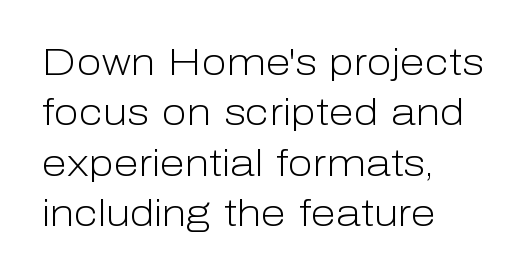
The image shows 37 px light sans-serif type, upright; set left-aligned, normal line spacing (1.36x), normal letter spacing, not underlined; low stroke contrast and a medium x-height.
